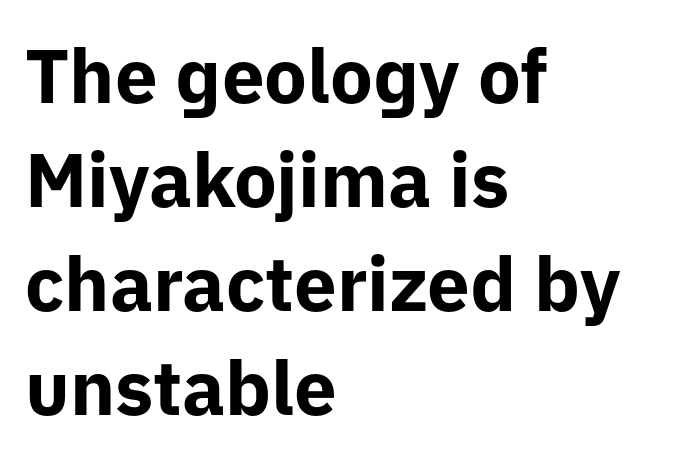
Q: Is the text bold? A: Yes.
Q: Is the text italic (slanted)? A: No, it is upright.
Q: Is the typeface a serif or a sans-serif typeface? A: Sans-serif.
Q: Is the text underlined? A: No.
Q: How is the paragraph aligned? A: Left-aligned.
Q: Is the spacing between letters normal or unusually wide? A: Normal.
Q: Is the spacing between lines tight, normal or loose? A: Normal.
Q: Width (condensed, normal, or wide)? A: Normal.
Q: Stroke contrast? A: Low.
Q: x-height? A: Medium.
Q: Monospaced? A: No.
